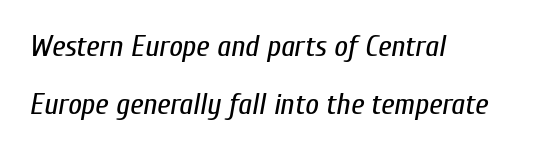
A great deal of white space separates one row of letters from the next. Nobody touched the tracking dial on this one. Note the varied advance widths — an 'i' is clearly narrower than an 'm'. Italic? Definitely — the glyphs are oblique. The typesetting does not lean heavy: it is not bold.
